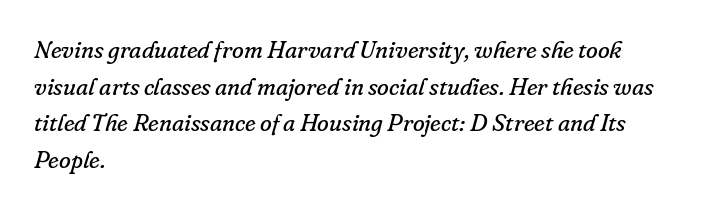
The image shows 24 px text type, italic (leaning right); set left-aligned, normal line spacing (1.53x), normal letter spacing, not underlined.
